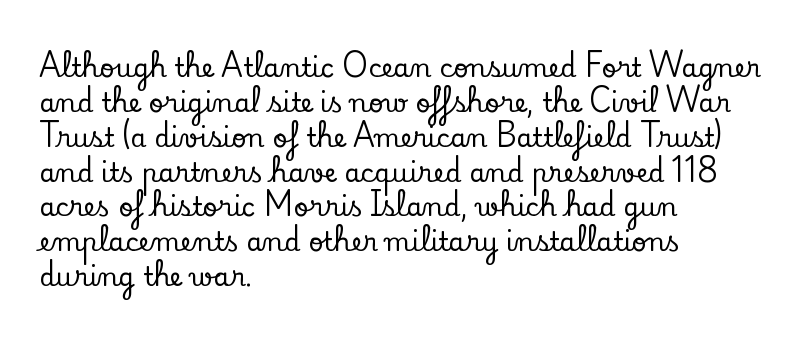
The image shows 26 px text type, upright; set left-aligned, normal line spacing (1.34x), normal letter spacing, not underlined.
